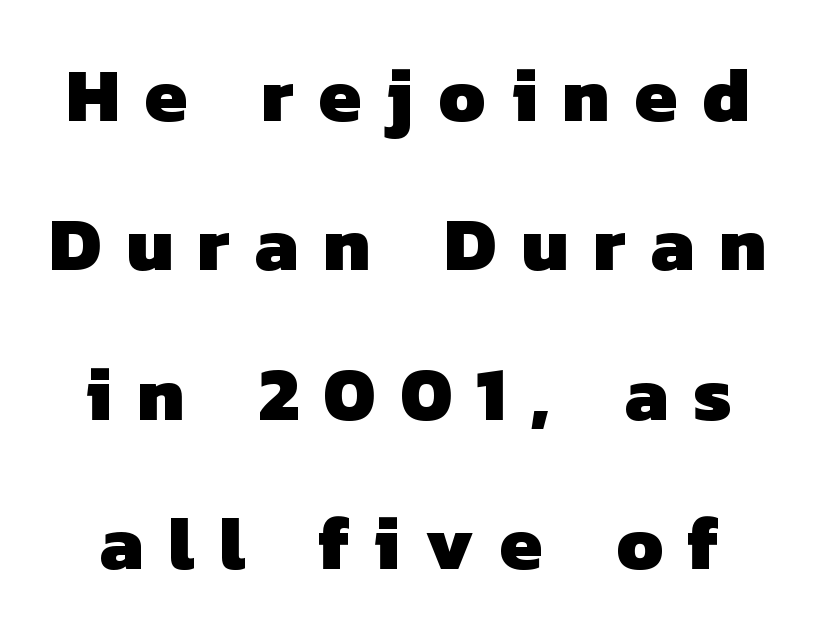
{"serif": "no", "bold": "yes", "weight": "heavy", "width": "normal", "stroke_contrast": "low", "x_height": "medium", "monospaced": "no", "underline": "no", "line_spacing": "loose", "line_spacing_ratio": 1.94, "letter_spacing": "wide", "letter_spacing_em": 0.32, "glyph_px": 77}
